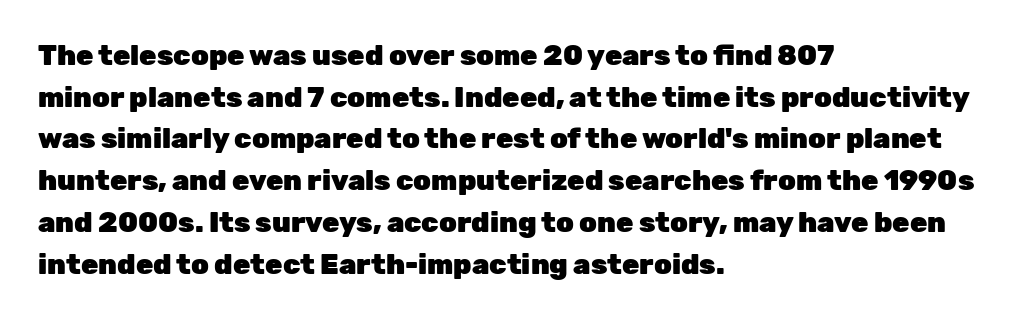
Layout note: lines flush left. Underline: absent. Does the lettering tilt? It doesn't — this is upright. The letters are bold, with thick, heavy strokes. Quick note: interline space is typical. The text was rendered using a sans face with plain stroke endings.
